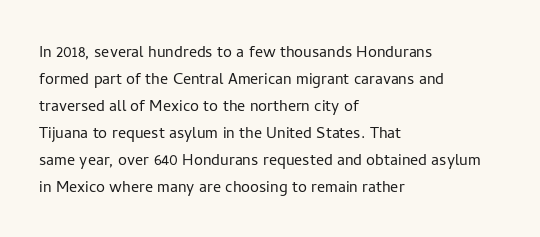
This sample uses an upright cut, with every glyph sitting square on the baseline. Reading down the column, the eye jumps a familiar distance to each next line. The horizontal fit of the characters is conventional and even. This is not heavy type; no bold has been used.
